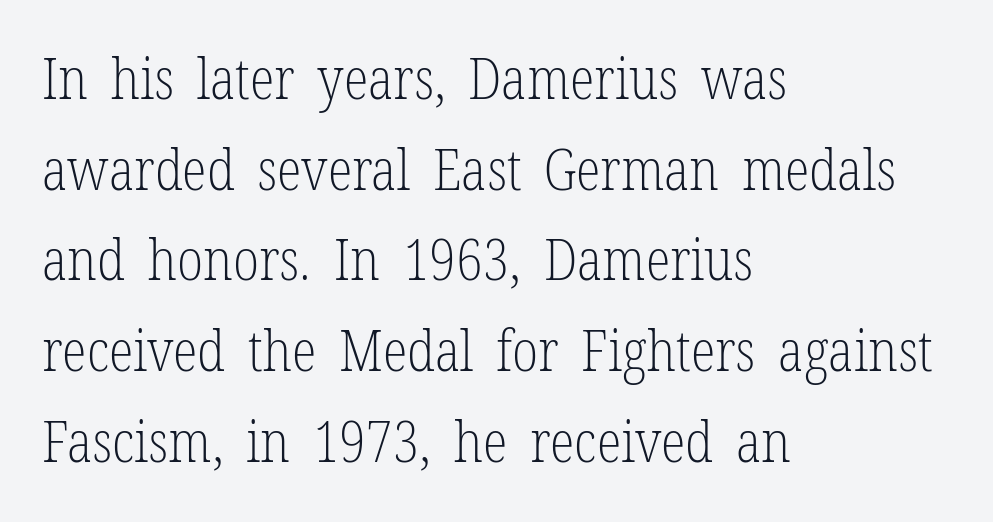
Q: Is the text bold? A: No.
Q: Is the text italic (slanted)? A: No, it is upright.
Q: Is the typeface a serif or a sans-serif typeface? A: Serif.
Q: Is the text underlined? A: No.
Q: How is the paragraph aligned? A: Left-aligned.
Q: Is the spacing between letters normal or unusually wide? A: Normal.
Q: Is the spacing between lines tight, normal or loose? A: Normal.
Q: Width (condensed, normal, or wide)? A: Condensed.
Q: Stroke contrast? A: Low.
Q: x-height? A: Medium.
Q: Monospaced? A: No.
